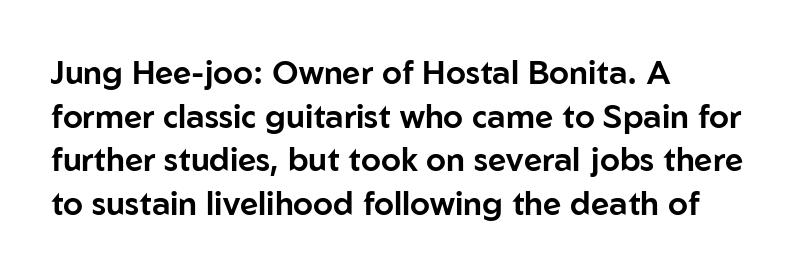
The image shows 32 px sans-serif type, upright; set left-aligned, normal line spacing (1.36x), normal letter spacing, not underlined; low stroke contrast and a medium x-height.
